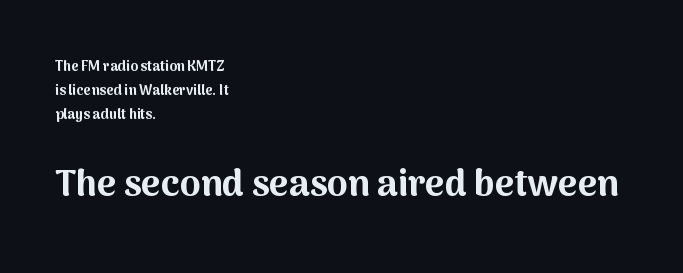
Q: Is the text bold? A: Yes.
Q: Is the text italic (slanted)? A: No, it is upright.
Q: Is the typeface a serif or a sans-serif typeface? A: Sans-serif.
Q: Is the text underlined? A: No.
Q: How is the paragraph aligned? A: Left-aligned.
Q: Is the spacing between letters normal or unusually wide? A: Normal.
Q: Which block of text is set in a larger size, the first (top) or the second (bottom)? A: The second (bottom) one.
Q: Width (condensed, normal, or wide)? A: Normal.
Q: Stroke contrast? A: Medium.
Q: x-height? A: Medium.
Q: Monospaced? A: No.
